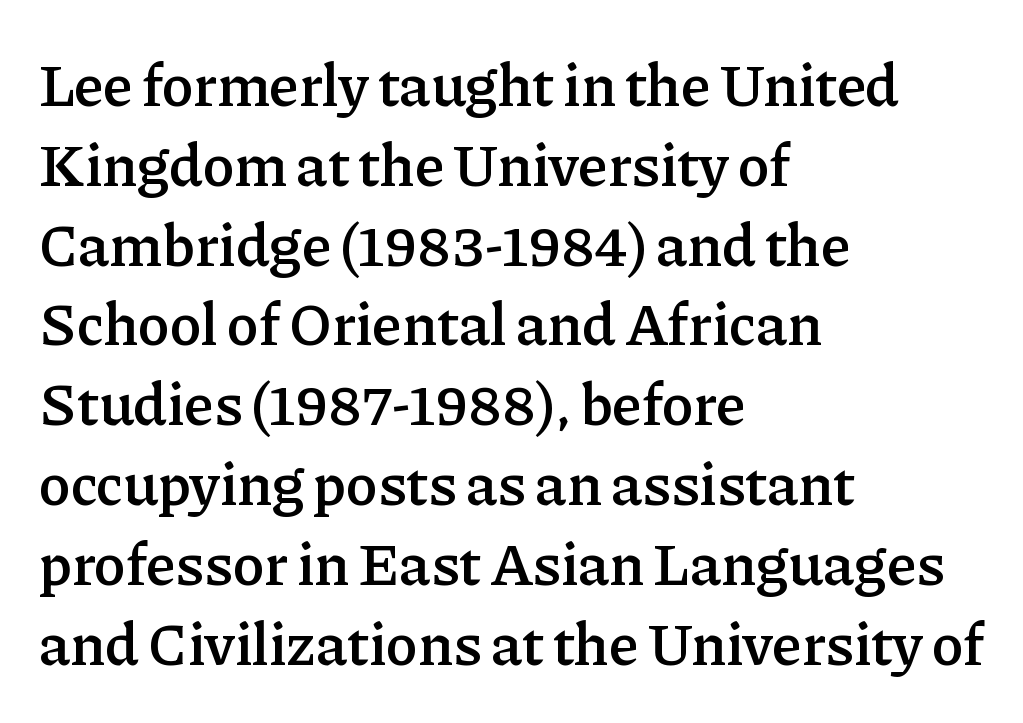
{"serif": "yes", "italic": "no", "bold": "semi", "weight": "semibold", "width": "normal", "stroke_contrast": "low", "x_height": "medium", "monospaced": "no", "underline": "no", "align": "left", "line_spacing": "normal", "line_spacing_ratio": 1.33, "letter_spacing": "normal", "letter_spacing_em": 0.0, "glyph_px": 60}
